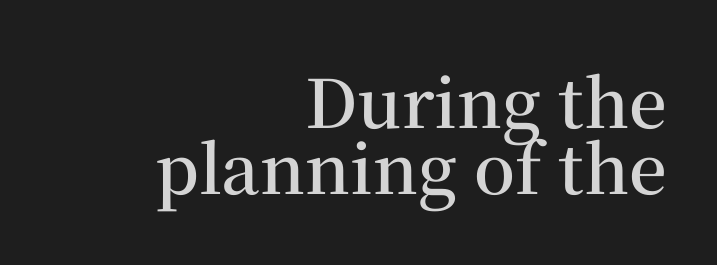
Q: Is the text bold? A: Semi-bold.
Q: Is the text italic (slanted)? A: No, it is upright.
Q: Is the typeface a serif or a sans-serif typeface? A: Serif.
Q: Is the text underlined? A: No.
Q: How is the paragraph aligned? A: Right-aligned.
Q: Is the spacing between letters normal or unusually wide? A: Normal.
Q: Is the spacing between lines tight, normal or loose? A: Tight.
Q: Width (condensed, normal, or wide)? A: Normal.
Q: Stroke contrast? A: Medium.
Q: x-height? A: Medium.
Q: Monospaced? A: No.
